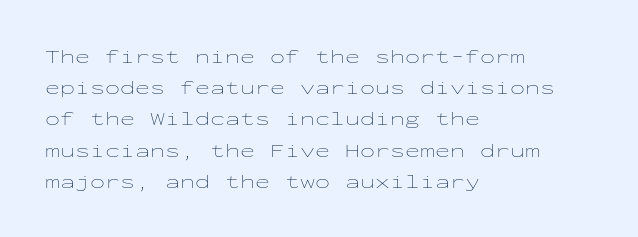
Q: Is the text bold? A: No.
Q: Is the text italic (slanted)? A: No, it is upright.
Q: Is the text underlined? A: No.
Q: How is the paragraph aligned? A: Left-aligned.
Q: Is the spacing between letters normal or unusually wide? A: Normal.
Q: Is the spacing between lines tight, normal or loose? A: Normal.
